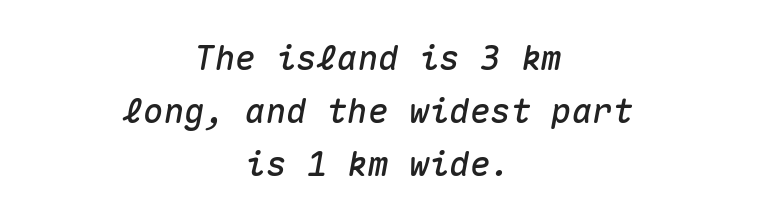
Just letters on the line, the space beneath them empty. There is no visible air inserted between adjacent glyphs. The rendering uses typewriter-style spacing with identical character cells. Summary of vertical rhythm: regular, with standard interline spacing. The glyphs look as if they've been sheared to an angle. Neither beginnings nor endings align; midpoints do.
